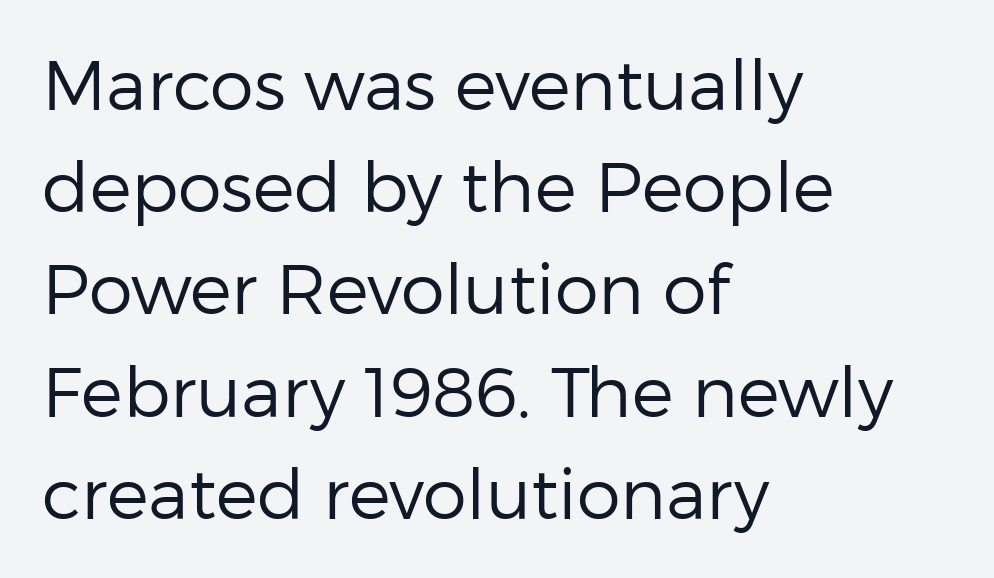
Q: Is the text bold? A: No.
Q: Is the text italic (slanted)? A: No, it is upright.
Q: Is the typeface a serif or a sans-serif typeface? A: Sans-serif.
Q: Is the text underlined? A: No.
Q: How is the paragraph aligned? A: Left-aligned.
Q: Is the spacing between letters normal or unusually wide? A: Normal.
Q: Is the spacing between lines tight, normal or loose? A: Normal.
Q: Width (condensed, normal, or wide)? A: Normal.
Q: Stroke contrast? A: Low.
Q: x-height? A: Medium.
Q: Monospaced? A: No.
